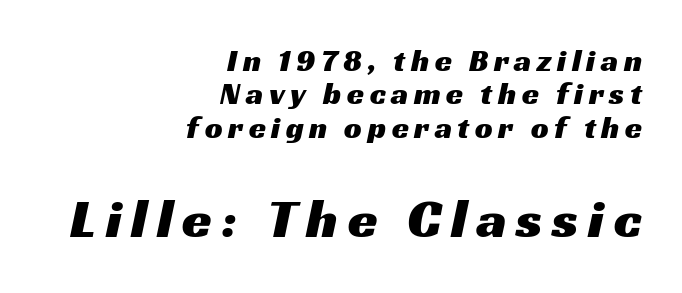
Quick note: interline space is minimal. Just letters on the line, the space beneath them empty. Line endings align vertically; line beginnings do not. Check where the strokes stop: nothing finishes them off — pure sans.
